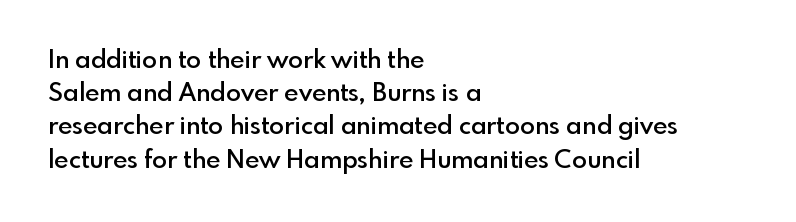
Which margin do the lines hug? The left one — the right edge is uneven. The space beneath each line is pristine and unruled. The line texture is even and compact thanks to regular tracking. Line spacing here is normal. The face used here is a semibold: visibly heavier than regular, lighter than bold.
